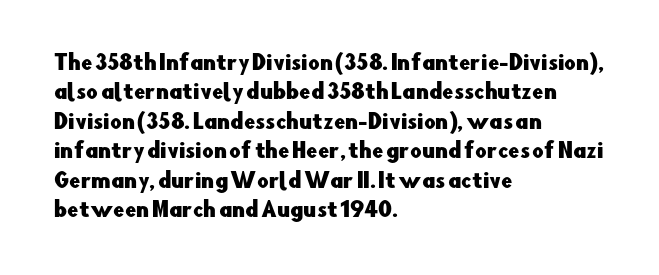
The image shows 20 px text type, upright; set left-aligned, normal line spacing (1.47x), normal letter spacing, not underlined.
